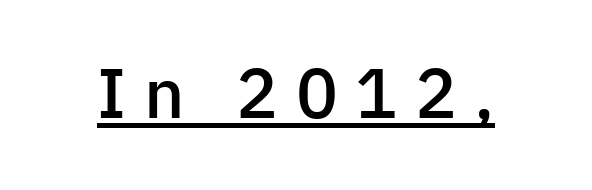
The image shows 70 px semibold sans-serif type, upright; set unusually wide letter spacing (+0.25 em), underlined; low stroke contrast and a medium x-height.
